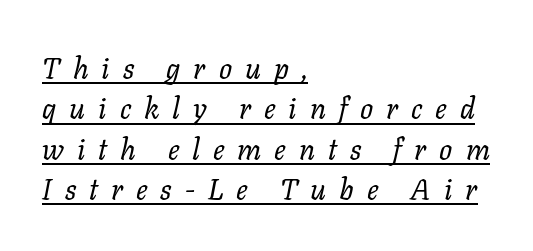
Q: Is the text bold? A: No.
Q: Is the text italic (slanted)? A: Yes, it leans right by about 11 degrees.
Q: Is the text underlined? A: Yes.
Q: How is the paragraph aligned? A: Left-aligned.
Q: Is the spacing between letters normal or unusually wide? A: Unusually wide.
Q: Is the spacing between lines tight, normal or loose? A: Normal.
Q: Width (condensed, normal, or wide)? A: Normal.
Q: Stroke contrast? A: Low.
Q: x-height? A: Medium.
Q: Monospaced? A: No.
